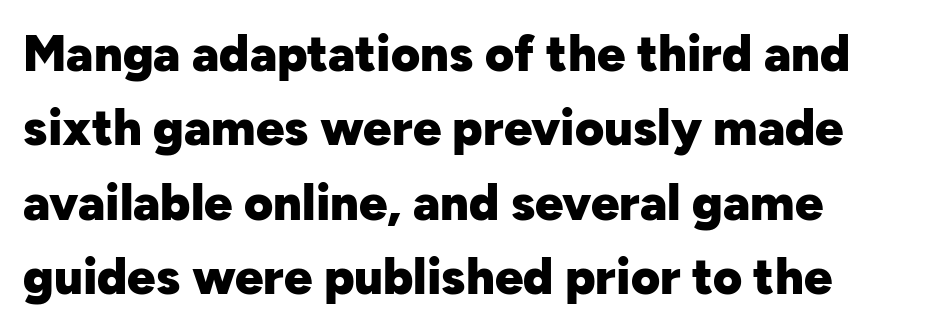
Q: Is the text bold? A: Yes.
Q: Is the text italic (slanted)? A: No, it is upright.
Q: Is the typeface a serif or a sans-serif typeface? A: Sans-serif.
Q: Is the text underlined? A: No.
Q: How is the paragraph aligned? A: Left-aligned.
Q: Is the spacing between letters normal or unusually wide? A: Normal.
Q: Is the spacing between lines tight, normal or loose? A: Normal.
Q: Width (condensed, normal, or wide)? A: Normal.
Q: Stroke contrast? A: Low.
Q: x-height? A: Medium.
Q: Monospaced? A: No.
